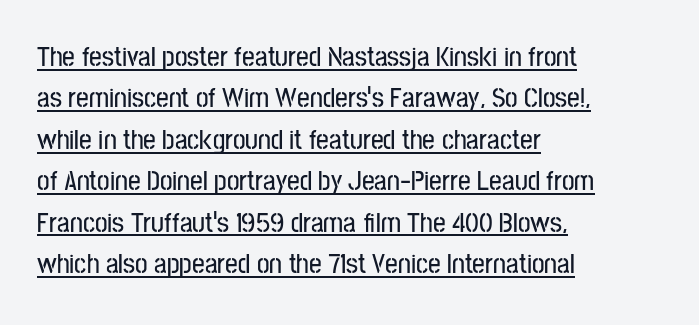
Look at the bottom of the vertical strokes: they stop flat, with no serifs. Nothing unusual about the tracking: characters are spaced as the font intends. Short and long lines alike share a common starting point at left. One glance says typical: line gaps are just what's usual.
